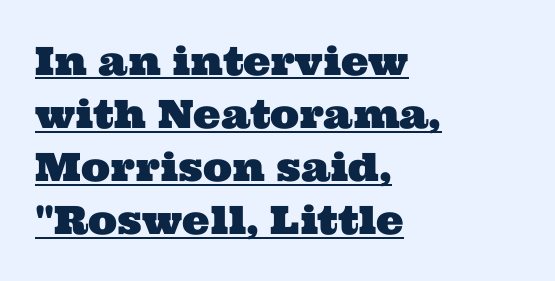
The image shows 39 px wide serif type; set left-aligned, normal line spacing (1.36x), normal letter spacing, underlined; medium stroke contrast and a medium x-height.
